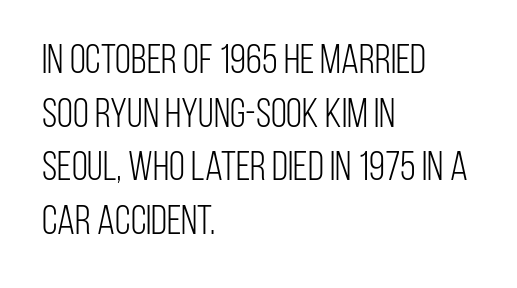
Stroke terminals: plain, sans-serif. Only glyphs here, with clear space below each row. Summary of vertical rhythm: regular, with standard interline spacing. Character widths vary here, with narrow letters taking less room than wide ones. The font's upright variant was chosen for this text. The lines in this sample share a left origin and differ only in where they stop.
